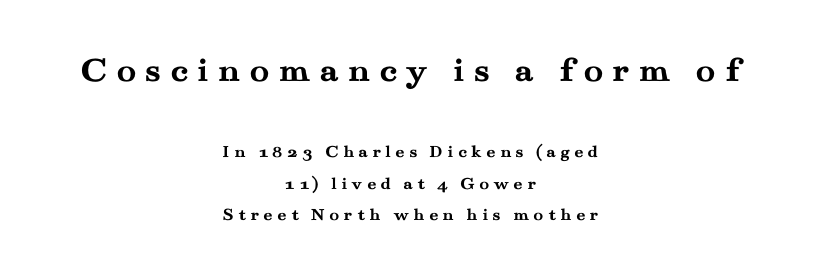
The image shows 36 px semibold, wide serif type, upright; set centered, line spacing 1.74x, unusually wide letter spacing (+0.24 em), not underlined; the first (top) block is 2.0x larger; medium stroke contrast and a small x-height.
